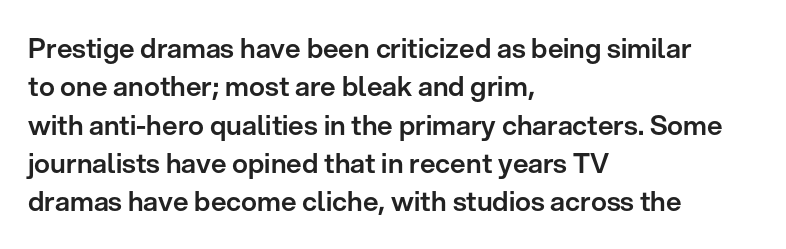
{"italic": "no", "underline": "no", "align": "left", "line_spacing": "normal", "line_spacing_ratio": 1.42, "letter_spacing": "normal", "letter_spacing_em": 0.0, "glyph_px": 27}
